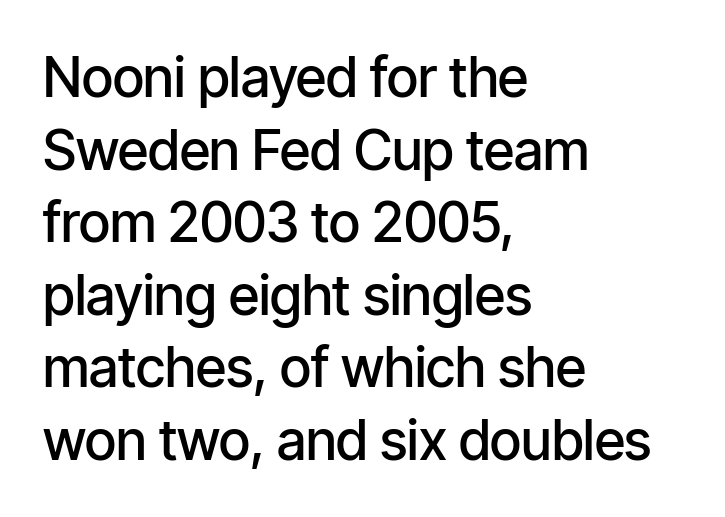
Q: Is the text bold? A: Semi-bold.
Q: Is the text italic (slanted)? A: No, it is upright.
Q: Is the typeface a serif or a sans-serif typeface? A: Sans-serif.
Q: Is the text underlined? A: No.
Q: How is the paragraph aligned? A: Left-aligned.
Q: Is the spacing between letters normal or unusually wide? A: Normal.
Q: Is the spacing between lines tight, normal or loose? A: Normal.
Q: Width (condensed, normal, or wide)? A: Condensed.
Q: Stroke contrast? A: Low.
Q: x-height? A: Medium.
Q: Monospaced? A: No.
